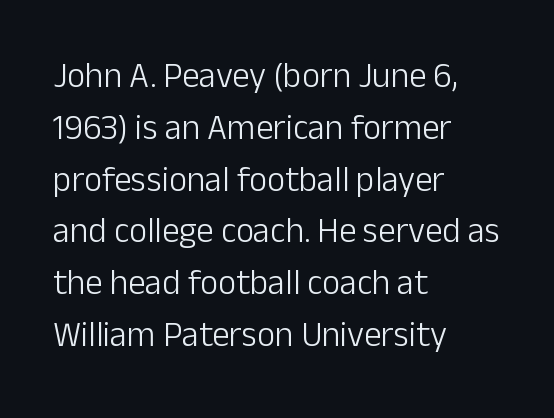
Q: Is the text bold? A: No.
Q: Is the text italic (slanted)? A: No, it is upright.
Q: Is the typeface a serif or a sans-serif typeface? A: Sans-serif.
Q: Is the text underlined? A: No.
Q: How is the paragraph aligned? A: Left-aligned.
Q: Is the spacing between letters normal or unusually wide? A: Normal.
Q: Is the spacing between lines tight, normal or loose? A: Normal.
Q: Width (condensed, normal, or wide)? A: Normal.
Q: Stroke contrast? A: Low.
Q: x-height? A: Medium.
Q: Monospaced? A: No.
